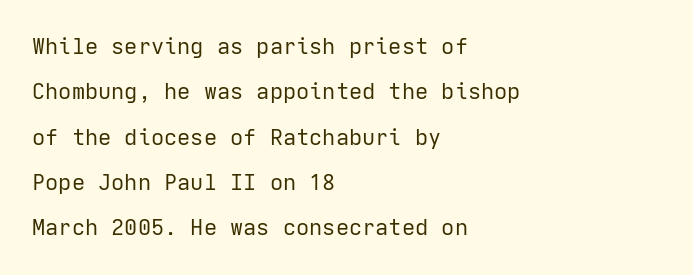
Every character sits straight up, as roman type does. Horizontal bands of white between lines are thick stripes. A student would call this left alignment; a typographer would say flush left, rag right. The area under the type is left untouched.
